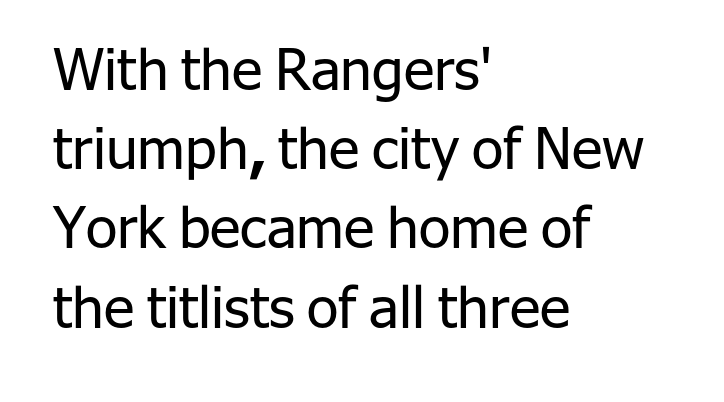
Q: Is the text bold? A: No.
Q: Is the text italic (slanted)? A: No, it is upright.
Q: Is the typeface a serif or a sans-serif typeface? A: Sans-serif.
Q: Is the text underlined? A: No.
Q: How is the paragraph aligned? A: Left-aligned.
Q: Is the spacing between letters normal or unusually wide? A: Normal.
Q: Is the spacing between lines tight, normal or loose? A: Normal.
Q: Width (condensed, normal, or wide)? A: Normal.
Q: Stroke contrast? A: Low.
Q: x-height? A: Medium.
Q: Monospaced? A: No.
